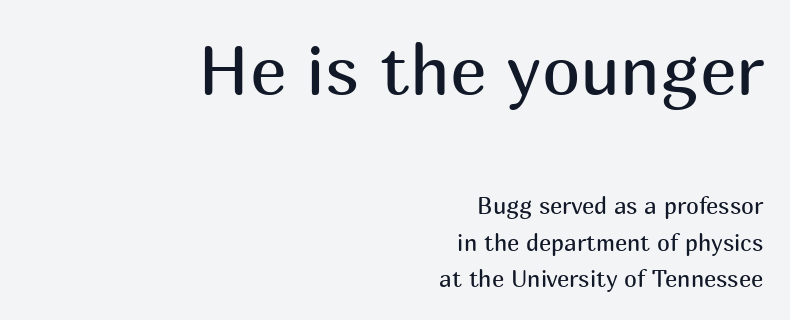
The image shows 69 px regular-weight sans-serif type, upright; set right-aligned, normal line spacing (1.58x), normal letter spacing, not underlined; the first (top) block is 3.0x larger; medium stroke contrast and a medium x-height.
